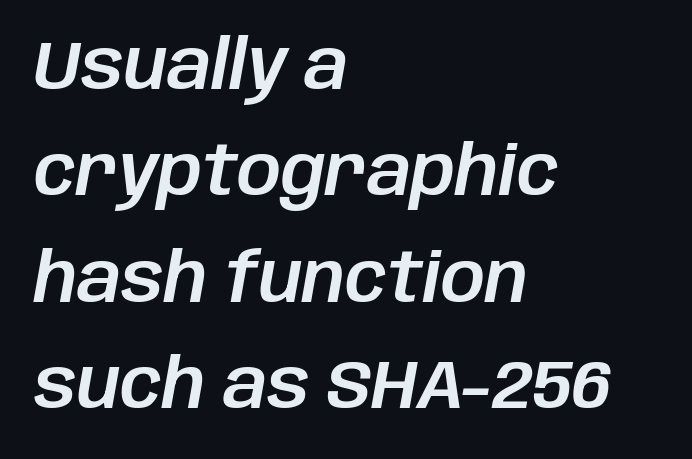
{"italic": "yes", "lean": "right", "slant_degrees": 10, "width": "normal", "stroke_contrast": "low", "x_height": "large", "monospaced": "no", "underline": "no", "align": "left", "line_spacing": "normal", "line_spacing_ratio": 1.54, "letter_spacing": "normal", "letter_spacing_em": 0.0, "glyph_px": 69}
